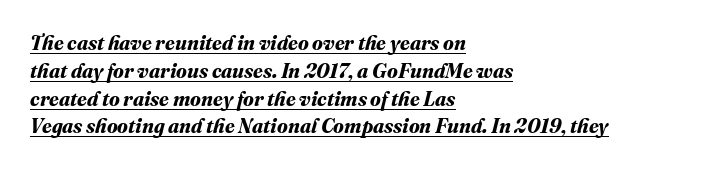
The space between consecutive lines is moderate. The face used here appears with an underline applied. How heavy is the stroke? Heavy — this is a bold. The tracking reads as untouched default to a designer's eye. Horizontally, the lines are justified to the leading edge only.
